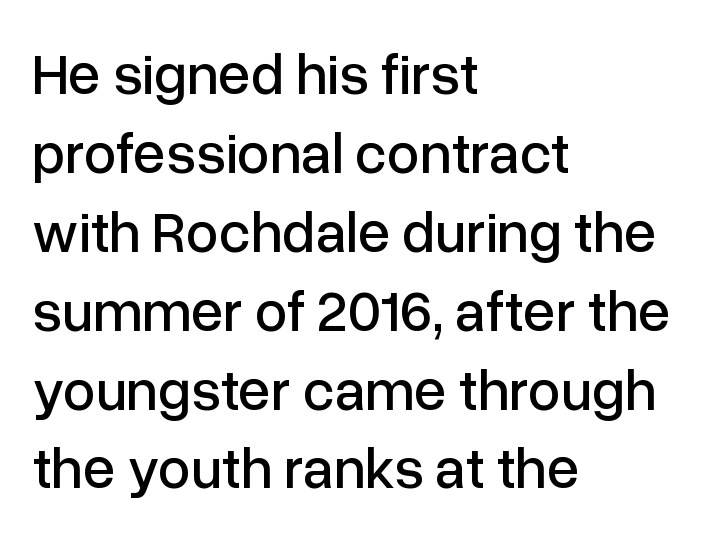
The image shows 58 px sans-serif type, upright; set left-aligned, normal line spacing (1.36x), normal letter spacing, not underlined; low stroke contrast and a medium x-height.
